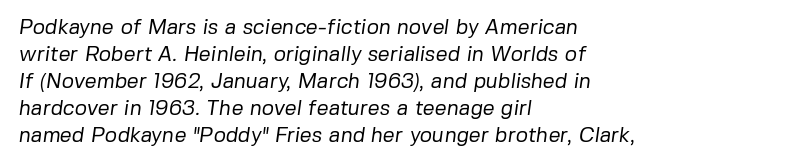
Letters have the restrained weight of plain body copy at most. The letters sit at their default tracking, neither squeezed nor spread. One-word summary of the alignment: left. Descenders hang freely into open space.
